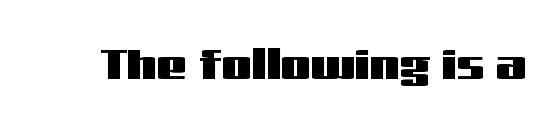
{"serif": "no", "italic": "no", "width": "wide", "stroke_contrast": "medium", "x_height": "medium", "monospaced": "no", "underline": "no", "letter_spacing": "normal", "letter_spacing_em": 0.0, "glyph_px": 43}
